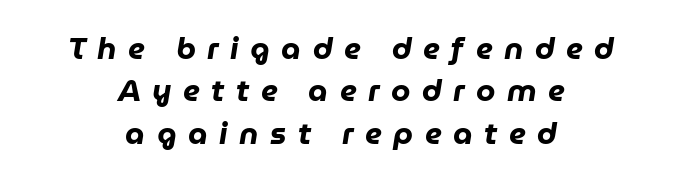
Q: Is the text bold? A: Yes.
Q: Is the text italic (slanted)? A: Yes, it leans right by about 9 degrees.
Q: Is the text underlined? A: No.
Q: How is the paragraph aligned? A: Centered.
Q: Is the spacing between letters normal or unusually wide? A: Unusually wide.
Q: Is the spacing between lines tight, normal or loose? A: Normal.
Q: Width (condensed, normal, or wide)? A: Normal.
Q: Stroke contrast? A: Low.
Q: x-height? A: Medium.
Q: Monospaced? A: No.
